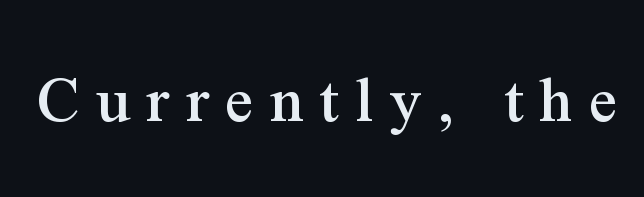
Words appear elongated and porous because spacing is wide. Posture: vertical. Little horizontal feet cap the strokes, marking this as serif type. Note the varied advance widths — an 'i' is clearly narrower than an 'm'. Anything drawn beneath the words? Only blank space.
